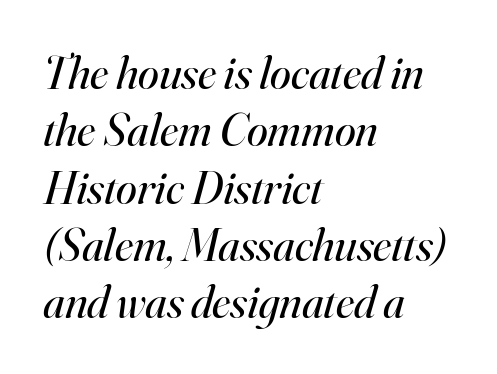
Q: Is the text bold? A: No.
Q: Is the text italic (slanted)? A: Yes, it leans right by about 16 degrees.
Q: Is the typeface a serif or a sans-serif typeface? A: Serif.
Q: Is the text underlined? A: No.
Q: How is the paragraph aligned? A: Left-aligned.
Q: Is the spacing between letters normal or unusually wide? A: Normal.
Q: Width (condensed, normal, or wide)? A: Normal.
Q: Stroke contrast? A: High.
Q: x-height? A: Small.
Q: Monospaced? A: No.
